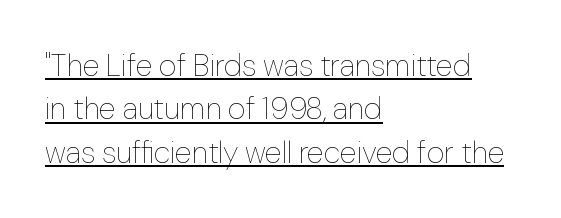
Q: Is the text bold? A: No.
Q: Is the text italic (slanted)? A: No, it is upright.
Q: Is the text underlined? A: Yes.
Q: How is the paragraph aligned? A: Left-aligned.
Q: Is the spacing between letters normal or unusually wide? A: Normal.
Q: Is the spacing between lines tight, normal or loose? A: Normal.
Q: Width (condensed, normal, or wide)? A: Normal.
Q: Stroke contrast? A: Low.
Q: x-height? A: Medium.
Q: Monospaced? A: No.
